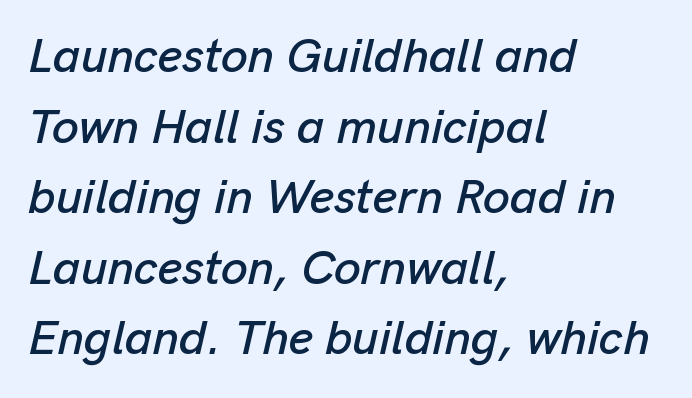
Q: Is the text italic (slanted)? A: Yes, it leans right by about 13 degrees.
Q: Is the text underlined? A: No.
Q: How is the paragraph aligned? A: Left-aligned.
Q: Is the spacing between letters normal or unusually wide? A: Normal.
Q: Is the spacing between lines tight, normal or loose? A: Normal.
Q: Width (condensed, normal, or wide)? A: Normal.
Q: Stroke contrast? A: Low.
Q: x-height? A: Medium.
Q: Monospaced? A: No.
